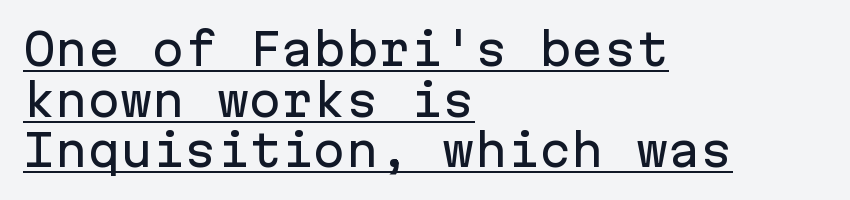
The passage shown is typed in a monospace face where columns stay perfectly aligned. A typographer would call this underscored text. There is no visible air inserted between adjacent glyphs. The font family rendered here belongs to the sans-serif group. Notice how the stems are strictly vertical — no italics here. The text block is weighted toward the left margin, trailing off unevenly rightward.
